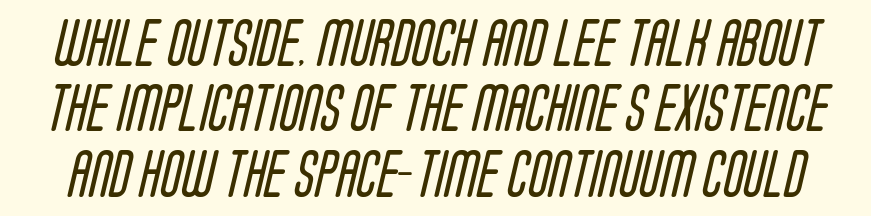
Q: Is the text bold? A: No.
Q: Is the typeface a serif or a sans-serif typeface? A: Sans-serif.
Q: Is the text underlined? A: No.
Q: Is the spacing between letters normal or unusually wide? A: Normal.
Q: Is the spacing between lines tight, normal or loose? A: Normal.
Q: Width (condensed, normal, or wide)? A: Condensed.
Q: Stroke contrast? A: Low.
Q: x-height? A: Large.
Q: Monospaced? A: No.
